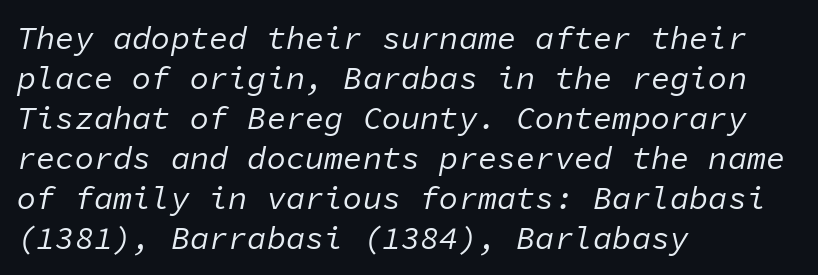
{"italic": "yes", "lean": "right", "slant_degrees": 11, "bold": "no", "weight": "regular", "width": "normal", "stroke_contrast": "low", "x_height": "medium", "monospaced": "yes", "underline": "no", "align": "left", "line_spacing": "normal", "line_spacing_ratio": 1.25, "letter_spacing": "normal", "letter_spacing_em": 0.0, "glyph_px": 32}
